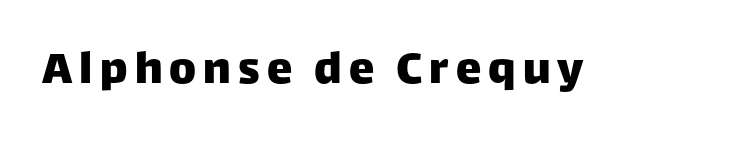
{"serif": "no", "italic": "no", "width": "normal", "stroke_contrast": "low", "x_height": "large", "monospaced": "no", "underline": "no", "glyph_px": 51}
